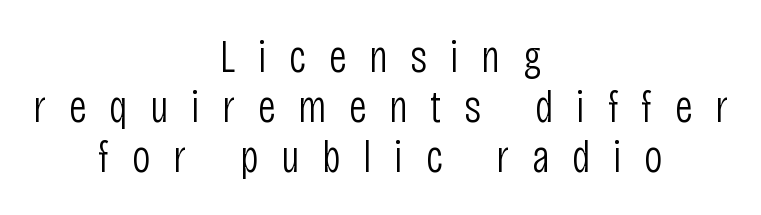
The image shows 46 px light, condensed sans-serif type, upright; set centered, tight line spacing (1.09x), unusually wide letter spacing (+0.49 em), not underlined; low stroke contrast and a large x-height.
